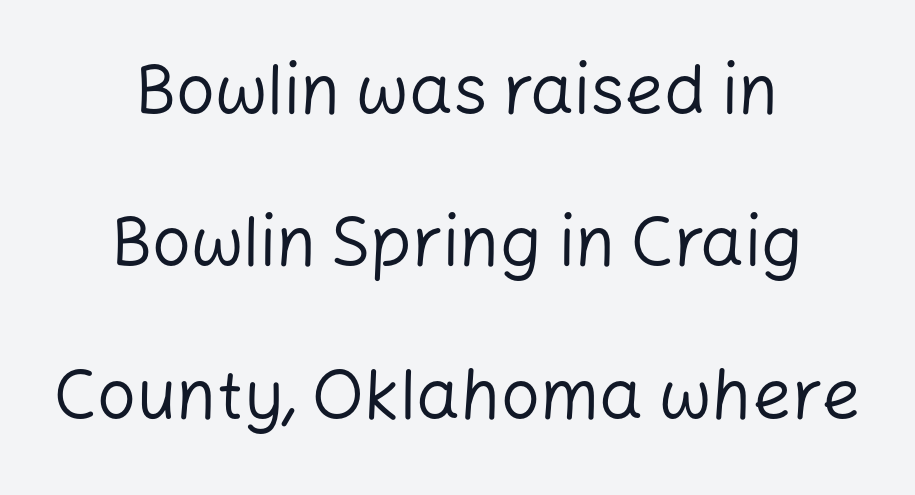
Is this a fixed-width face? No — the glyphs have proportional, varying widths. Reading down the block, each line starts at a different indent, mirrored at its end. Lines of text with bare space underneath. Airy leading. Compared with typical body copy, the letter spacing here is the same.
